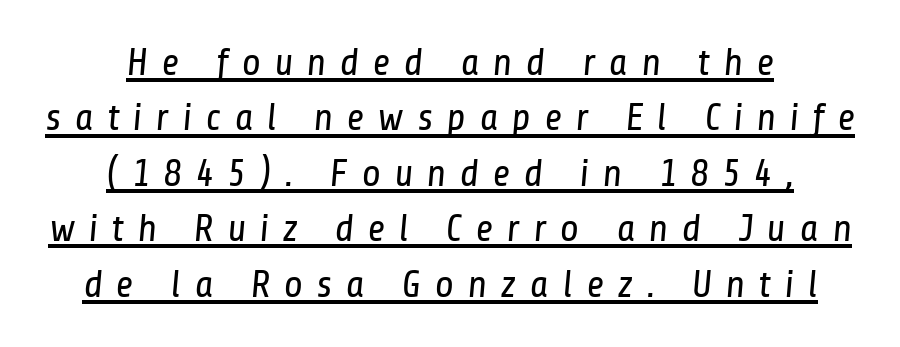
Honestly, the row spacing looks completely unremarkable. Weight: regular or lighter. Do the characters align in a grid? No, the font is proportional. Serifs: no, the terminals of the letterforms are clean.
